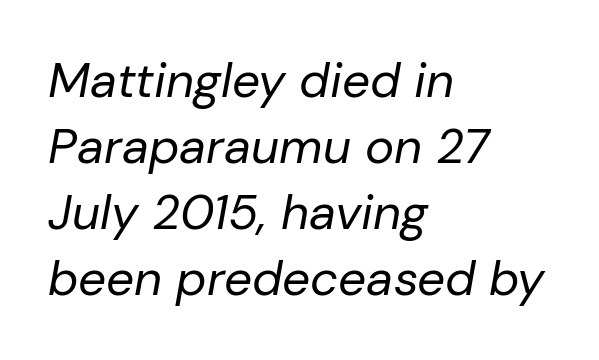
Q: Is the text bold? A: No.
Q: Is the text italic (slanted)? A: Yes, it leans right by about 10 degrees.
Q: Is the text underlined? A: No.
Q: How is the paragraph aligned? A: Left-aligned.
Q: Is the spacing between letters normal or unusually wide? A: Normal.
Q: Is the spacing between lines tight, normal or loose? A: Normal.
Q: Width (condensed, normal, or wide)? A: Normal.
Q: Stroke contrast? A: Low.
Q: x-height? A: Medium.
Q: Monospaced? A: No.
